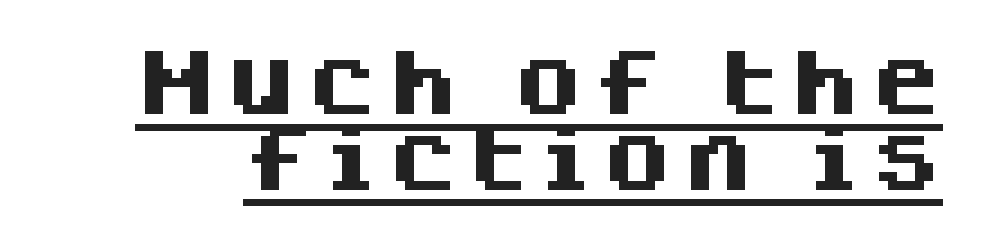
{"serif": "no", "italic": "no", "bold": "yes", "weight": "heavy", "width": "normal", "stroke_contrast": "medium", "x_height": "large", "monospaced": "no", "underline": "yes", "line_spacing": "tight", "line_spacing_ratio": 1.05, "glyph_px": 72}
